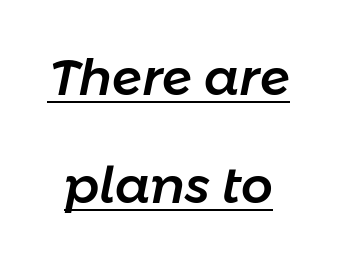
The image shows 50 px text type, italic (leaning right); set loose line spacing (2.16x), normal letter spacing, underlined; low stroke contrast and a medium x-height.
